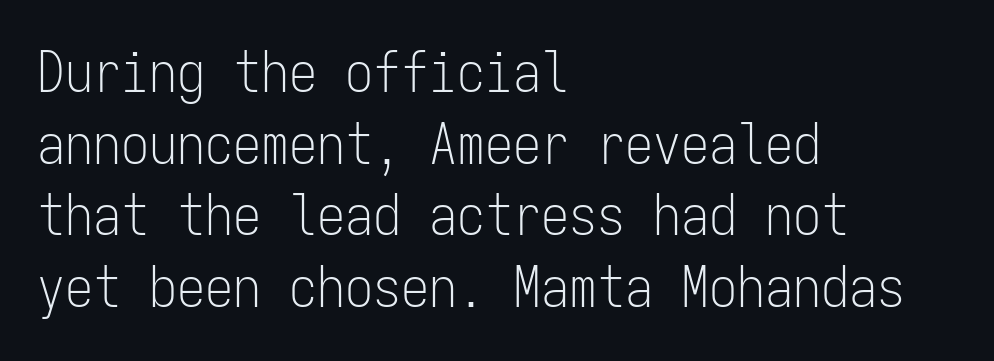
The image shows 56 px light, condensed sans-serif type, upright, monospaced; set left-aligned, normal line spacing (1.28x), normal letter spacing, not underlined; low stroke contrast and a medium x-height.
